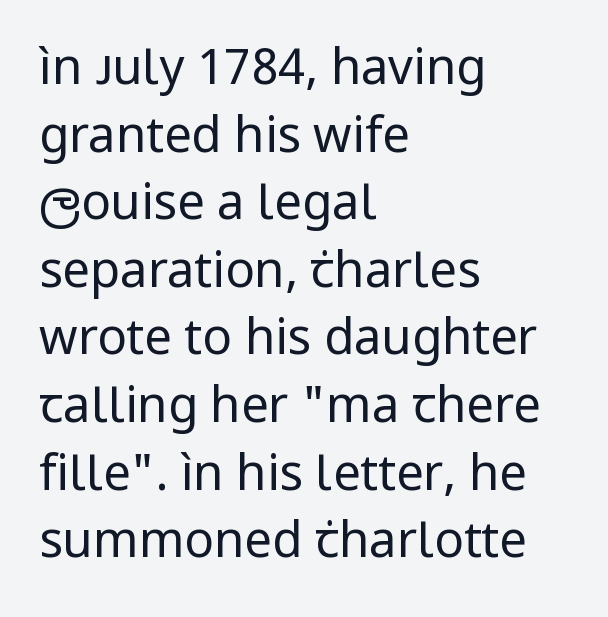
Observe the ordinary spacing: letters are neighbours, not strangers. The space directly below the letters is spotless. The rendering uses a moderate line-height, typical for paragraphs. Casual observation: everything's shoved over to the left. Note the varied advance widths — an 'i' is clearly narrower than an 'm'. The axis of the letterforms is exactly vertical.
